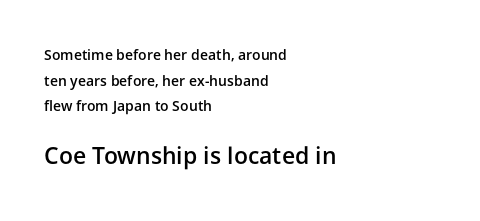
Q: Is the text bold? A: Semi-bold.
Q: Is the text italic (slanted)? A: No, it is upright.
Q: Is the text underlined? A: No.
Q: How is the paragraph aligned? A: Left-aligned.
Q: Is the spacing between letters normal or unusually wide? A: Normal.
Q: Which block of text is set in a larger size, the first (top) or the second (bottom)? A: The second (bottom) one.
